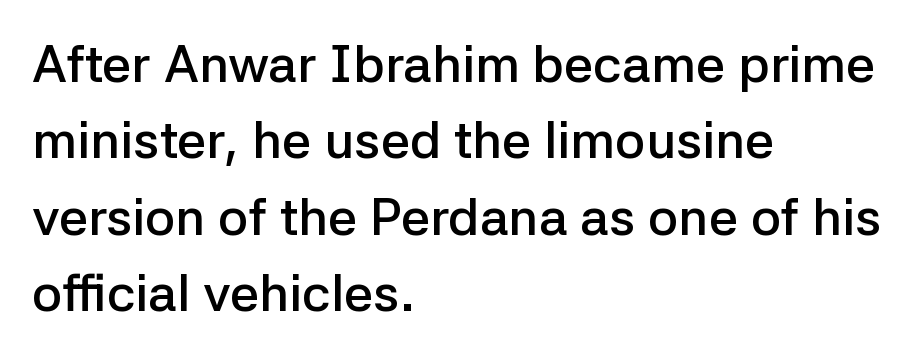
The lines in this sample share a left origin and differ only in where they stop. No word sits above an underline. The designer left line spacing at the default. Each letter's strokes conclude bluntly, with no projecting serifs. Characters follow at the spacing the type designer built in. These lines were composed using upright roman letters.
